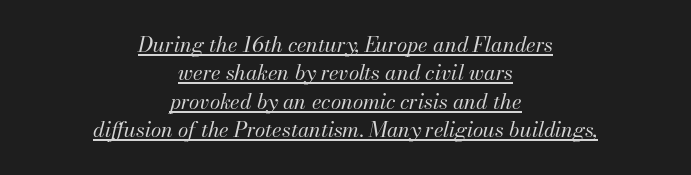
Q: Is the text bold? A: No.
Q: Is the text italic (slanted)? A: Yes, it leans right by about 13 degrees.
Q: Is the text underlined? A: Yes.
Q: How is the paragraph aligned? A: Centered.
Q: Is the spacing between letters normal or unusually wide? A: Normal.
Q: Is the spacing between lines tight, normal or loose? A: Normal.
